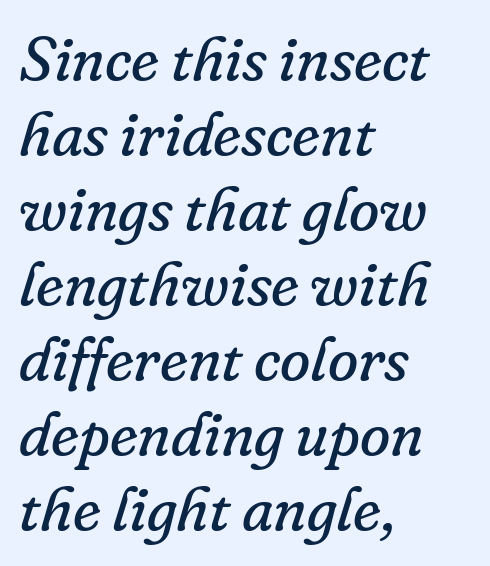
Q: Is the text bold? A: No.
Q: Is the text italic (slanted)? A: Yes, it leans right by about 16 degrees.
Q: Is the typeface a serif or a sans-serif typeface? A: Serif.
Q: Is the text underlined? A: No.
Q: How is the paragraph aligned? A: Left-aligned.
Q: Is the spacing between letters normal or unusually wide? A: Normal.
Q: Width (condensed, normal, or wide)? A: Normal.
Q: Stroke contrast? A: Low.
Q: x-height? A: Small.
Q: Monospaced? A: No.
